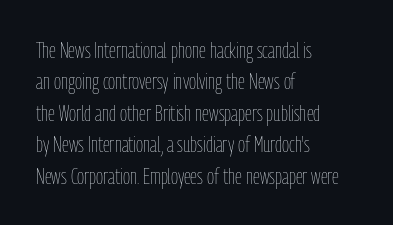
Q: Is the text bold? A: No.
Q: Is the text italic (slanted)? A: No, it is upright.
Q: Is the text underlined? A: No.
Q: How is the paragraph aligned? A: Left-aligned.
Q: Is the spacing between letters normal or unusually wide? A: Normal.
Q: Is the spacing between lines tight, normal or loose? A: Normal.
